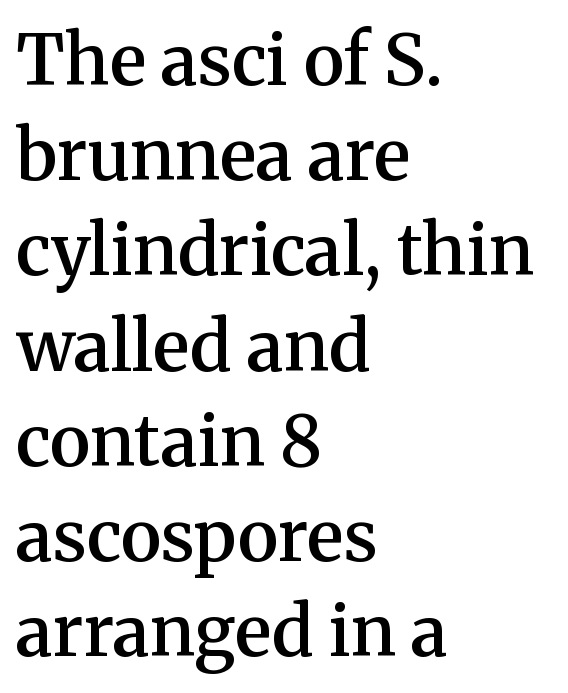
{"serif": "yes", "italic": "no", "bold": "semi", "weight": "semibold", "width": "normal", "stroke_contrast": "medium", "x_height": "medium", "monospaced": "no", "underline": "no", "align": "left", "line_spacing": "normal", "line_spacing_ratio": 1.36, "letter_spacing": "normal", "letter_spacing_em": 0.0, "glyph_px": 70}
